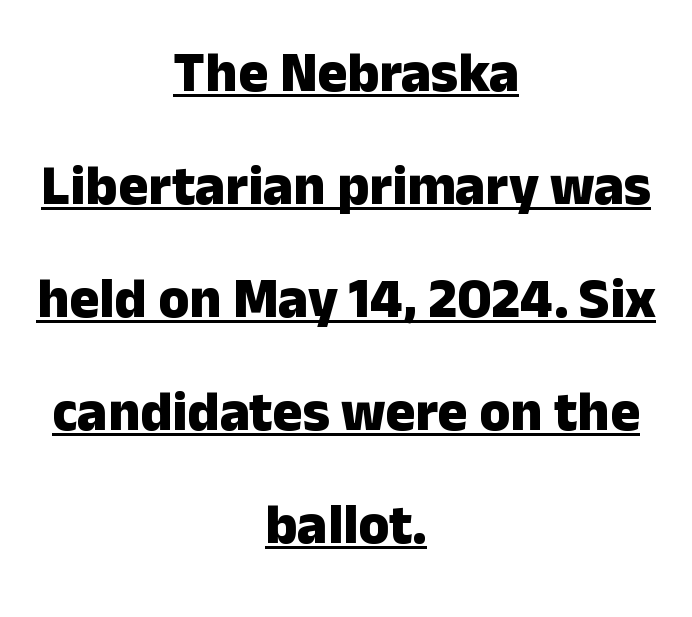
{"serif": "no", "italic": "no", "bold": "yes", "weight": "heavy", "width": "normal", "stroke_contrast": "low", "x_height": "medium", "monospaced": "no", "underline": "yes", "align": "center", "line_spacing": "loose", "line_spacing_ratio": 2.02, "letter_spacing": "normal", "letter_spacing_em": 0.0, "glyph_px": 56}
